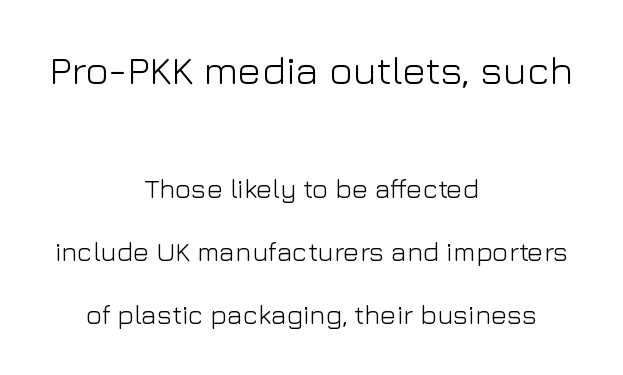
The zone under the glyphs is completely vacant. This is sans-serif lettering, the kind often seen on screens and signage. Caption: standard tracking, unaltered. Interline gaps are noticeably wide in this sample. Proportional: the letters do not fall into vertical columns. Vertical stems look standard width or narrower in stroke.
